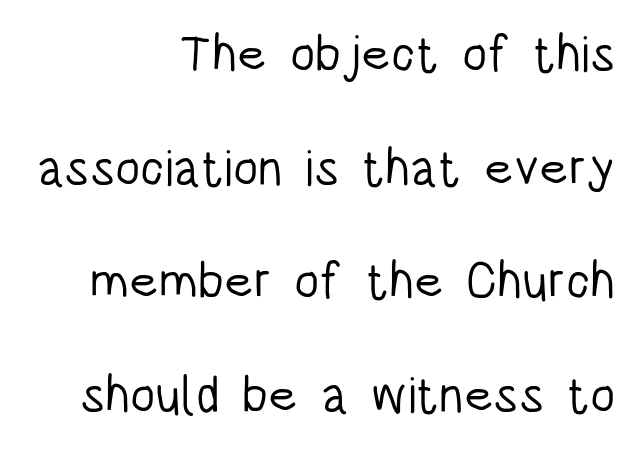
Airy leading. Summary of weight: not heavy and not bold. Clear beneath every line of the passage. Character widths vary here, with narrow letters taking less room than wide ones. Compared with typical body copy, the letter spacing here is the same.
